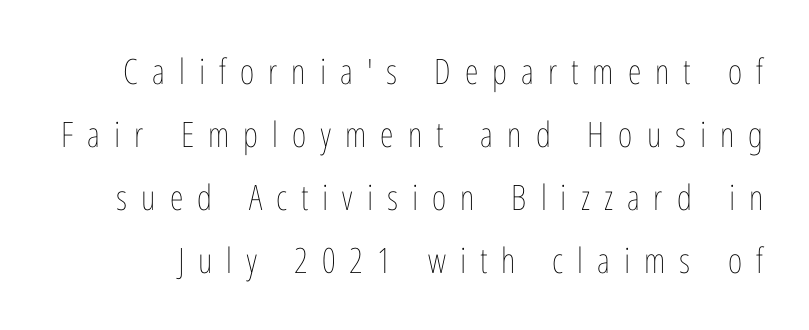
Q: Is the text bold? A: No.
Q: Is the text italic (slanted)? A: No, it is upright.
Q: Is the text underlined? A: No.
Q: Is the spacing between letters normal or unusually wide? A: Unusually wide.
Q: Width (condensed, normal, or wide)? A: Condensed.
Q: Stroke contrast? A: Low.
Q: x-height? A: Medium.
Q: Monospaced? A: No.
